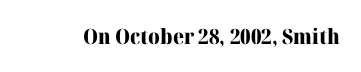
The image shows 21 px bold type, upright; set normal letter spacing, not underlined.
